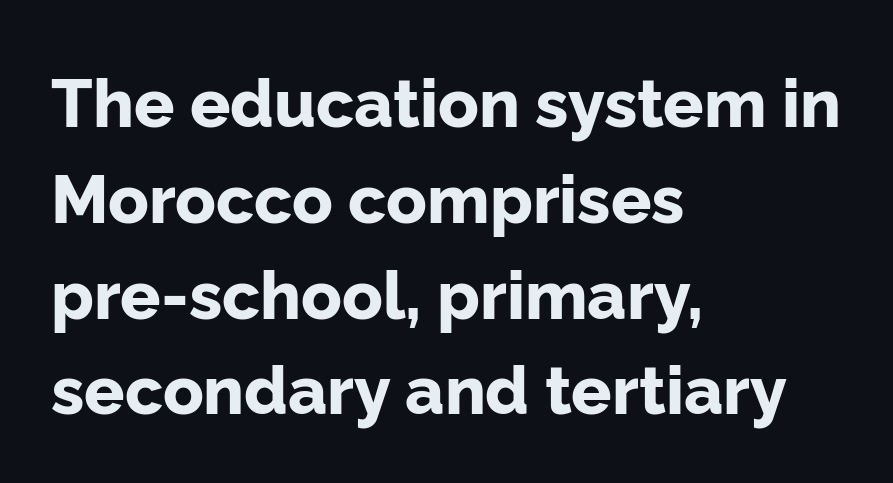
The image shows 67 px bold sans-serif type, upright; set left-aligned, normal line spacing (1.43x), normal letter spacing, not underlined; low stroke contrast and a medium x-height.
